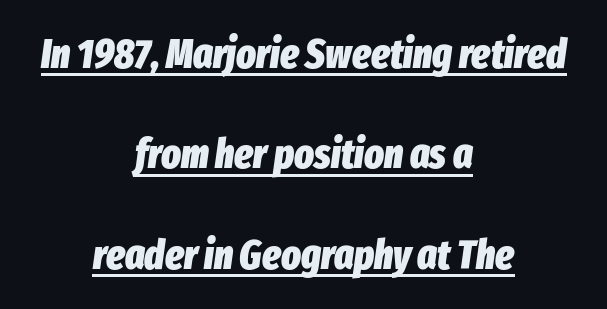
The image shows 41 px heavy, condensed type, italic (leaning right); set centered, loose line spacing (2.45x), normal letter spacing, underlined; low stroke contrast and a medium x-height.
